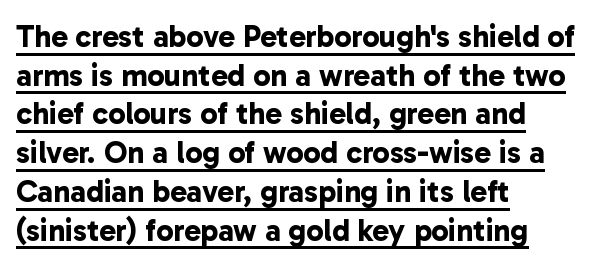
{"serif": "no", "bold": "yes", "weight": "bold", "width": "normal", "stroke_contrast": "low", "x_height": "medium", "monospaced": "no", "underline": "yes", "align": "left", "line_spacing": "normal", "line_spacing_ratio": 1.25, "letter_spacing": "normal", "letter_spacing_em": 0.0, "glyph_px": 31}
